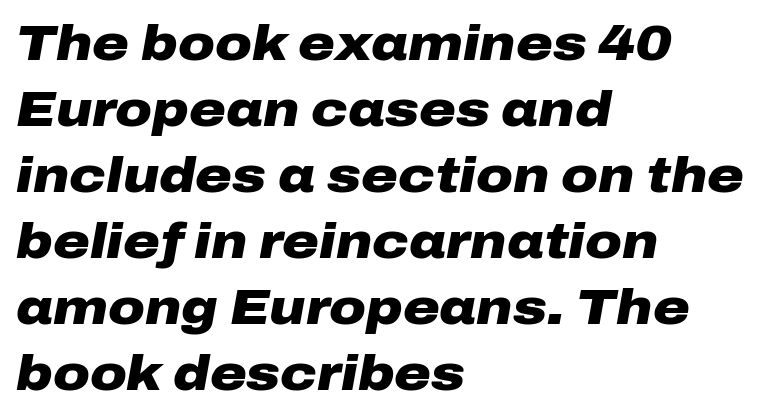
This rendering features lettering with no underline. Heavy, bold letterforms. Honestly, the row spacing looks completely unremarkable. What stands out about the letter spacing? Nothing — it is the standard amount. Leftover space on each line is placed entirely after the last word.
